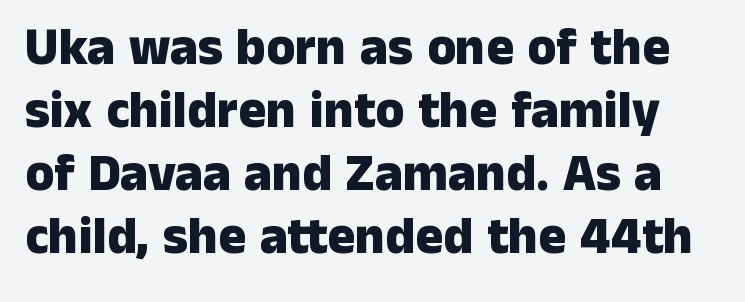
Q: Is the text bold? A: Yes.
Q: Is the text italic (slanted)? A: No, it is upright.
Q: Is the typeface a serif or a sans-serif typeface? A: Sans-serif.
Q: Is the text underlined? A: No.
Q: Is the spacing between letters normal or unusually wide? A: Normal.
Q: Width (condensed, normal, or wide)? A: Normal.
Q: Stroke contrast? A: Low.
Q: x-height? A: Medium.
Q: Monospaced? A: No.
